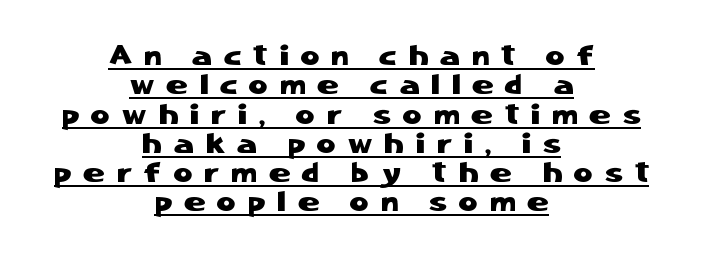
This sample uses an upright cut, with every glyph sitting square on the baseline. Proportional: the letters do not fall into vertical columns. This sample uses a sans-serif face. Underline: present. The typesetter chose a symmetrical, centered arrangement here. Substantial extra tracking has been applied to these lines.
